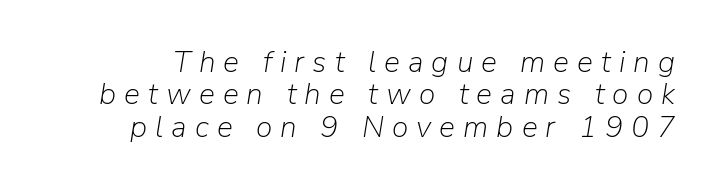
Here the designer chose a conventional face with non-uniform glyph widths. Lines of text with bare space underneath. The leading is snug, giving the passage a crowded texture. The lettering tilts uniformly, giving the passage an italic look. What stands out about the letter spacing? Its width — letters are far apart. The font is comparable to plain body text, perhaps lighter.
